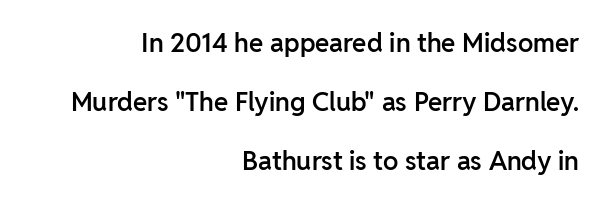
{"italic": "no", "bold": "semi", "underline": "no", "align": "right", "line_spacing": "loose", "line_spacing_ratio": 2.27, "letter_spacing": "normal", "letter_spacing_em": 0.0, "glyph_px": 26}
